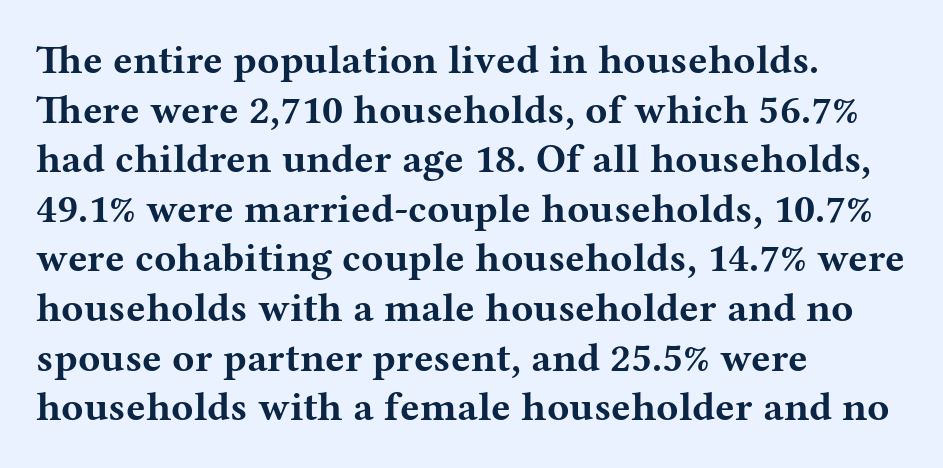
Q: Is the text bold? A: Yes.
Q: Is the text italic (slanted)? A: No, it is upright.
Q: Is the typeface a serif or a sans-serif typeface? A: Serif.
Q: Is the text underlined? A: No.
Q: How is the paragraph aligned? A: Left-aligned.
Q: Is the spacing between letters normal or unusually wide? A: Normal.
Q: Width (condensed, normal, or wide)? A: Wide.
Q: Stroke contrast? A: Medium.
Q: x-height? A: Medium.
Q: Monospaced? A: No.
